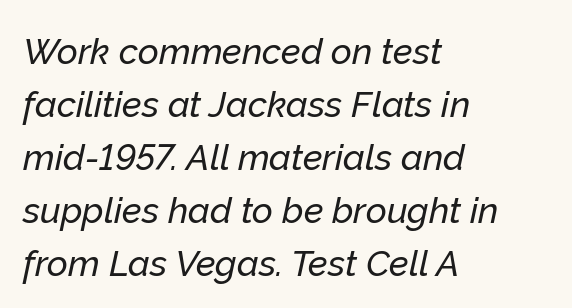
Anything drawn beneath the words? Only blank space. Where is the straight margin? On the left. Does the lettering tilt? It does — this is italic. A typesetter would call this leading conventional body-copy spacing.
